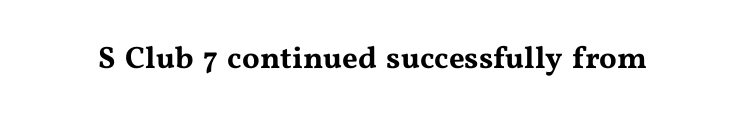
Q: Is the text italic (slanted)? A: No, it is upright.
Q: Is the typeface a serif or a sans-serif typeface? A: Serif.
Q: Is the text underlined? A: No.
Q: Is the spacing between letters normal or unusually wide? A: Normal.
Q: Width (condensed, normal, or wide)? A: Wide.
Q: Stroke contrast? A: Medium.
Q: x-height? A: Medium.
Q: Monospaced? A: No.
